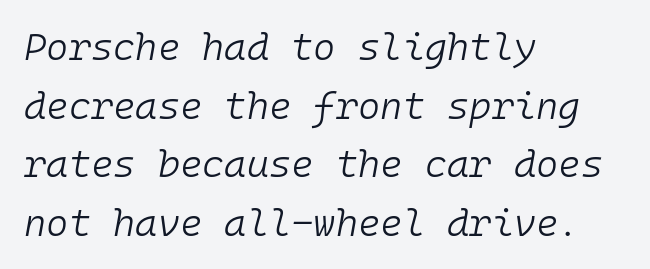
{"italic": "yes", "lean": "right", "slant_degrees": 10, "bold": "no", "weight": "light", "width": "normal", "stroke_contrast": "low", "x_height": "medium", "monospaced": "yes", "underline": "no", "align": "left", "line_spacing": "normal", "line_spacing_ratio": 1.54, "letter_spacing": "normal", "letter_spacing_em": 0.0, "glyph_px": 38}
